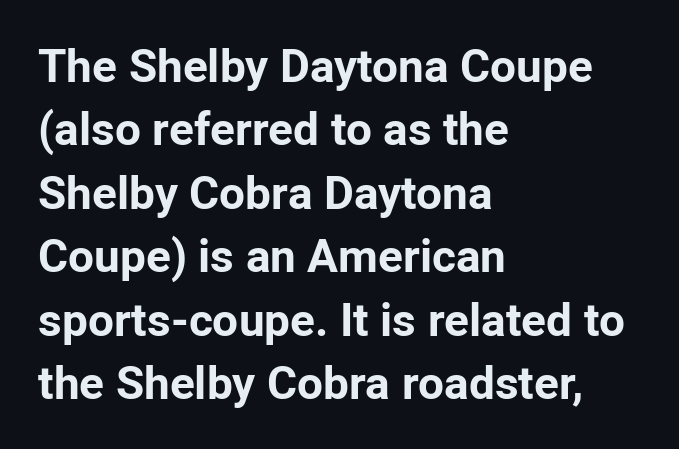
{"serif": "no", "italic": "no", "bold": "yes", "weight": "bold", "width": "normal", "stroke_contrast": "low", "x_height": "medium", "monospaced": "no", "underline": "no", "align": "left", "line_spacing": "normal", "line_spacing_ratio": 1.38, "letter_spacing": "normal", "letter_spacing_em": 0.0, "glyph_px": 46}
